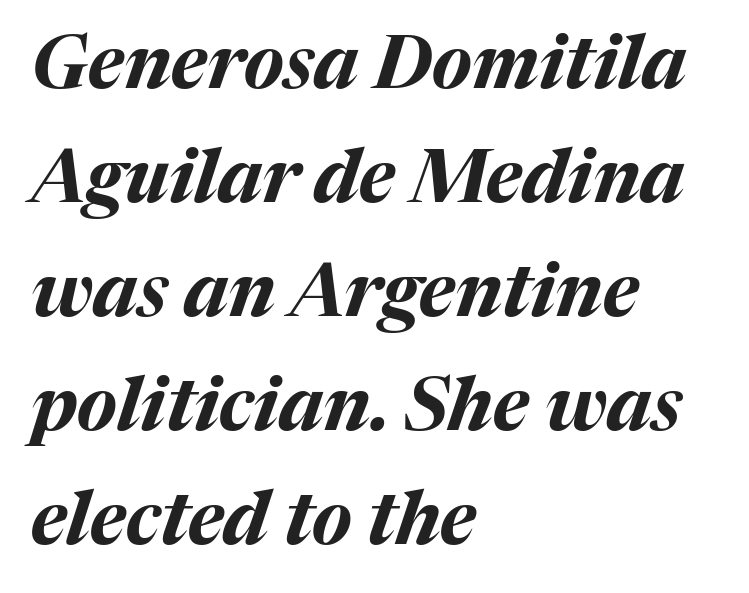
Q: Is the text bold? A: Yes.
Q: Is the text italic (slanted)? A: Yes, it leans right by about 17 degrees.
Q: Is the text underlined? A: No.
Q: How is the paragraph aligned? A: Left-aligned.
Q: Is the spacing between letters normal or unusually wide? A: Normal.
Q: Is the spacing between lines tight, normal or loose? A: Normal.
Q: Width (condensed, normal, or wide)? A: Normal.
Q: Stroke contrast? A: Medium.
Q: x-height? A: Medium.
Q: Monospaced? A: No.
